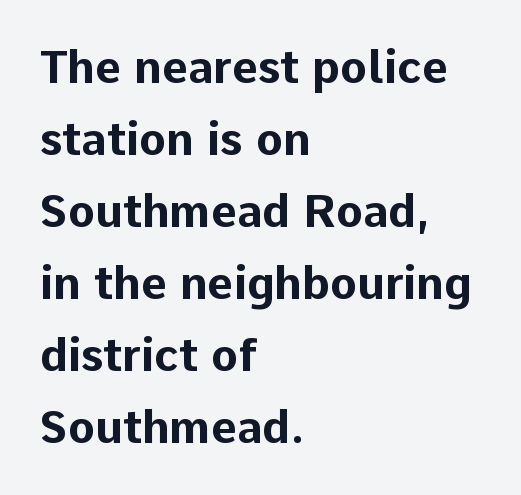
Q: Is the text bold? A: Yes.
Q: Is the text italic (slanted)? A: No, it is upright.
Q: Is the typeface a serif or a sans-serif typeface? A: Sans-serif.
Q: Is the text underlined? A: No.
Q: How is the paragraph aligned? A: Left-aligned.
Q: Is the spacing between letters normal or unusually wide? A: Normal.
Q: Is the spacing between lines tight, normal or loose? A: Normal.
Q: Width (condensed, normal, or wide)? A: Normal.
Q: Stroke contrast? A: Low.
Q: x-height? A: Medium.
Q: Monospaced? A: No.
